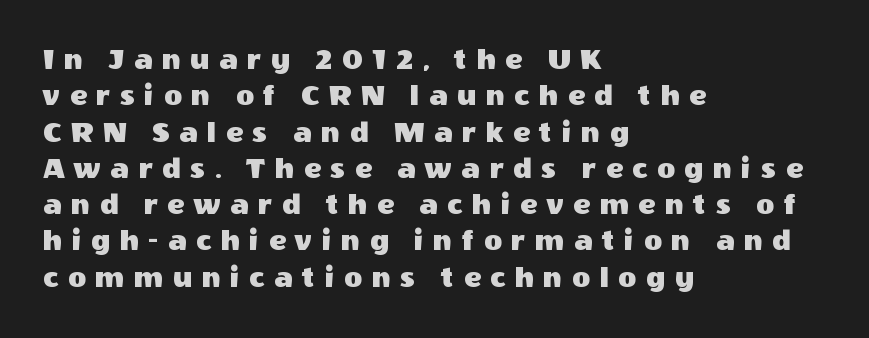
This is the regular roman posture of the typeface. Here the glyphs are tracked loosely, breaking word shapes into spaced letters. No word sits above an underline. I'd call this a sans setting — the letters go barefoot. The letters advance in unequal steps, a hallmark of proportional type. The paragraph shown leans on its left margin.
